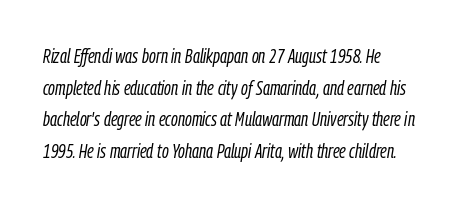
Q: Is the text bold? A: No.
Q: Is the text italic (slanted)? A: Yes, it leans right by about 9 degrees.
Q: Is the text underlined? A: No.
Q: Is the spacing between letters normal or unusually wide? A: Normal.
Q: Is the spacing between lines tight, normal or loose? A: Normal.
